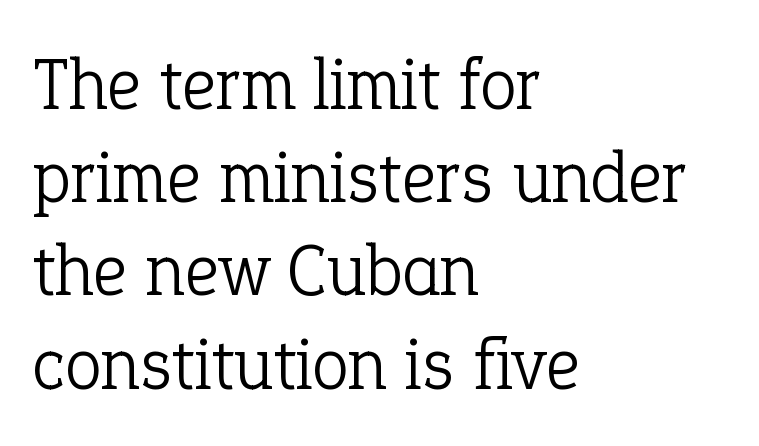
The image shows 74 px light serif type, upright; set left-aligned, normal line spacing (1.26x), normal letter spacing, not underlined; low stroke contrast and a medium x-height.
